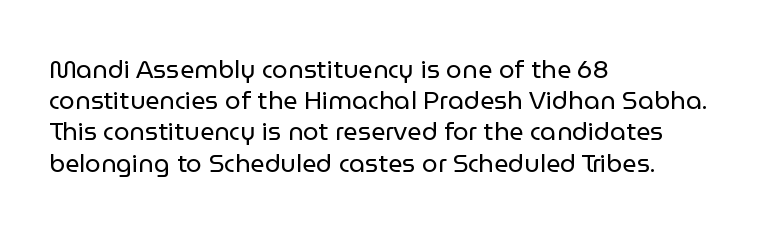
Q: Is the text bold? A: No.
Q: Is the text italic (slanted)? A: No, it is upright.
Q: Is the text underlined? A: No.
Q: How is the paragraph aligned? A: Left-aligned.
Q: Is the spacing between letters normal or unusually wide? A: Normal.
Q: Is the spacing between lines tight, normal or loose? A: Normal.
